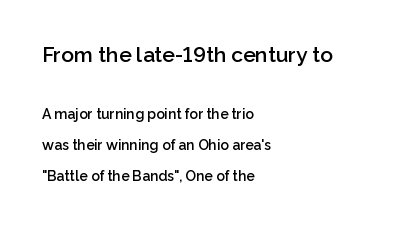
{"italic": "no", "bold": "semi", "underline": "no", "align": "left", "line_spacing": "loose", "line_spacing_ratio": 2.21, "letter_spacing": "normal", "letter_spacing_em": 0.0, "larger_block": "first", "size_ratio": 1.5, "glyph_px": 21}
